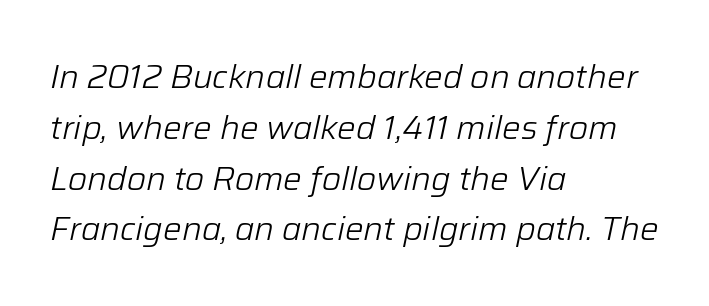
Q: Is the text bold? A: No.
Q: Is the text italic (slanted)? A: Yes, it leans right by about 12 degrees.
Q: Is the text underlined? A: No.
Q: How is the paragraph aligned? A: Left-aligned.
Q: Is the spacing between letters normal or unusually wide? A: Normal.
Q: Is the spacing between lines tight, normal or loose? A: Normal.
Q: Width (condensed, normal, or wide)? A: Normal.
Q: Stroke contrast? A: Low.
Q: x-height? A: Medium.
Q: Monospaced? A: No.
